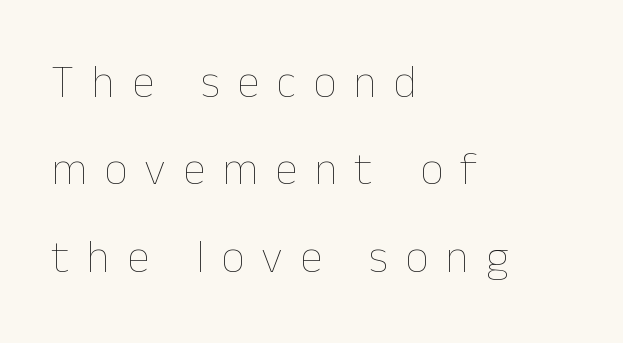
Q: Is the text bold? A: No.
Q: Is the text italic (slanted)? A: No, it is upright.
Q: Is the text underlined? A: No.
Q: How is the paragraph aligned? A: Left-aligned.
Q: Is the spacing between letters normal or unusually wide? A: Unusually wide.
Q: Is the spacing between lines tight, normal or loose? A: Loose.
Q: Width (condensed, normal, or wide)? A: Normal.
Q: Stroke contrast? A: Low.
Q: x-height? A: Medium.
Q: Monospaced? A: No.
